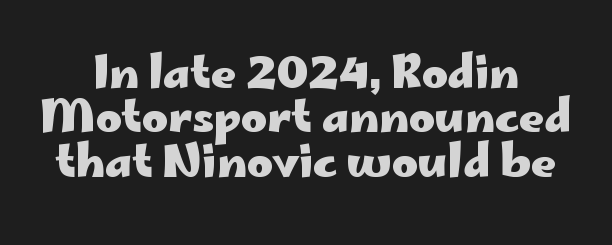
{"serif": "no", "italic": "no", "bold": "yes", "weight": "heavy", "width": "wide", "stroke_contrast": "low", "x_height": "small", "monospaced": "no", "underline": "no", "align": "center", "line_spacing": "tight", "line_spacing_ratio": 1.01, "letter_spacing": "normal", "letter_spacing_em": 0.0, "glyph_px": 44}
